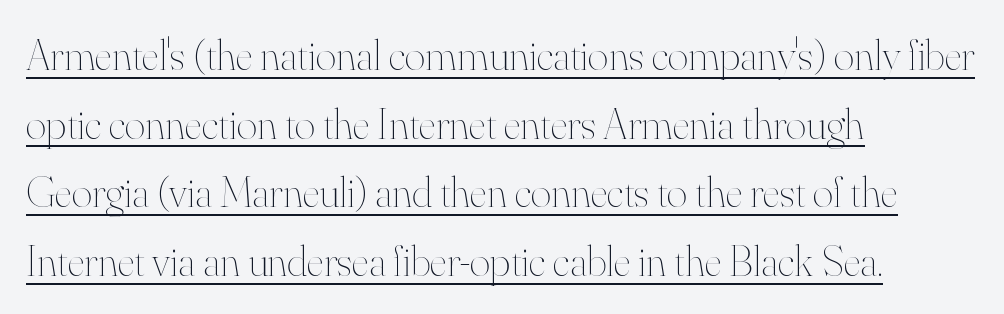
{"italic": "no", "bold": "no", "weight": "thin", "width": "normal", "stroke_contrast": "high", "x_height": "small", "monospaced": "no", "underline": "yes", "align": "left", "line_spacing": "normal", "line_spacing_ratio": 1.56, "letter_spacing": "normal", "letter_spacing_em": 0.0, "glyph_px": 44}
